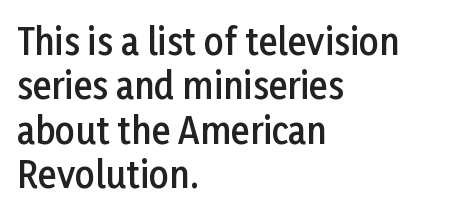
In CSS terms this would be text-align: left. The passage shown is semibold, sitting just below true bold. The typeface chosen for these lines omits serifs. Glance below the letters and you will spot only blank space.
